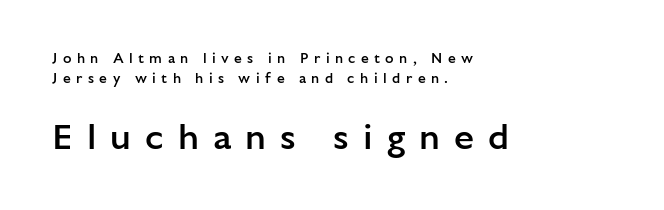
The ragged edge is on the right, which tells us the setting is flush left. Between one letter and the next there's a generous, obvious gap. Nope, not italic — everything's standing straight. Firm but not heavy-handed strokes: this text is semibold. Letters rest on an invisible, unmarked baseline. Quick note: interline space is typical.
